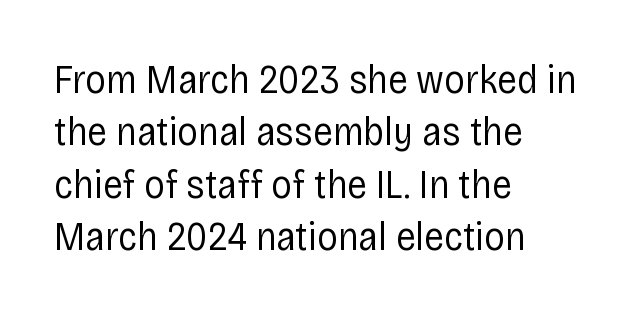
{"serif": "no", "italic": "no", "bold": "no", "weight": "regular", "width": "condensed", "stroke_contrast": "low", "x_height": "large", "monospaced": "no", "underline": "no", "align": "left", "line_spacing": "normal", "line_spacing_ratio": 1.28, "letter_spacing": "normal", "letter_spacing_em": 0.0, "glyph_px": 41}
